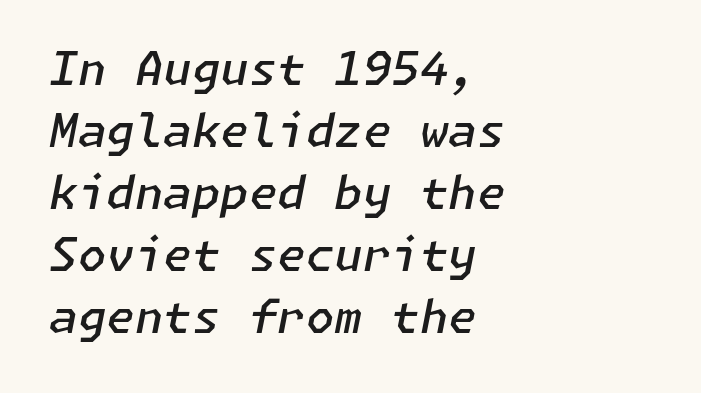
{"italic": "yes", "lean": "right", "slant_degrees": 11, "bold": "semi", "weight": "semibold", "width": "normal", "stroke_contrast": "low", "x_height": "medium", "underline": "no", "align": "left", "line_spacing": "normal", "line_spacing_ratio": 1.35, "letter_spacing": "normal", "letter_spacing_em": 0.0, "glyph_px": 46}
